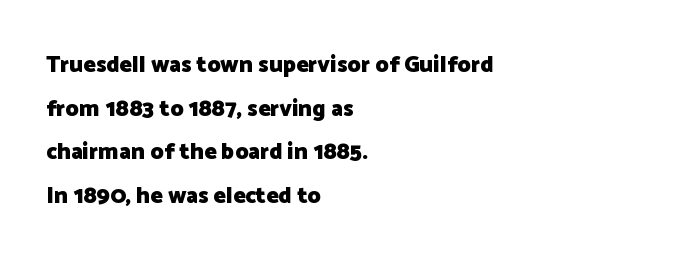
{"italic": "no", "bold": "yes", "underline": "no", "align": "left", "line_spacing": "loose", "line_spacing_ratio": 1.9, "letter_spacing": "normal", "letter_spacing_em": 0.0, "glyph_px": 23}
